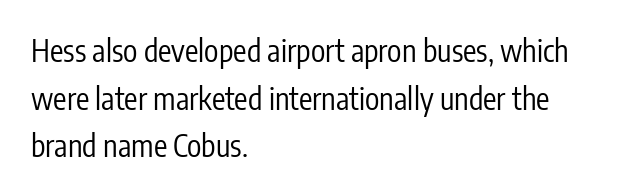
{"serif": "no", "italic": "no", "bold": "no", "weight": "regular", "width": "condensed", "stroke_contrast": "low", "x_height": "medium", "monospaced": "no", "underline": "no", "align": "left", "line_spacing": "normal", "line_spacing_ratio": 1.59, "letter_spacing": "normal", "letter_spacing_em": 0.0, "glyph_px": 30}
